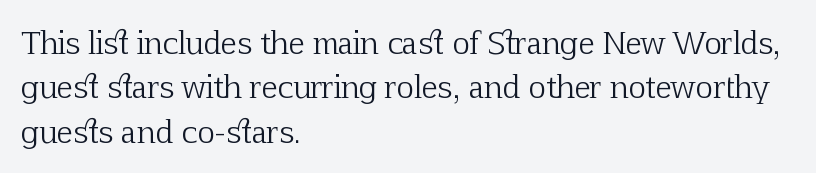
The image shows 30 px light serif type, upright; set left-aligned, normal line spacing (1.48x), normal letter spacing, not underlined; low stroke contrast and a medium x-height.
